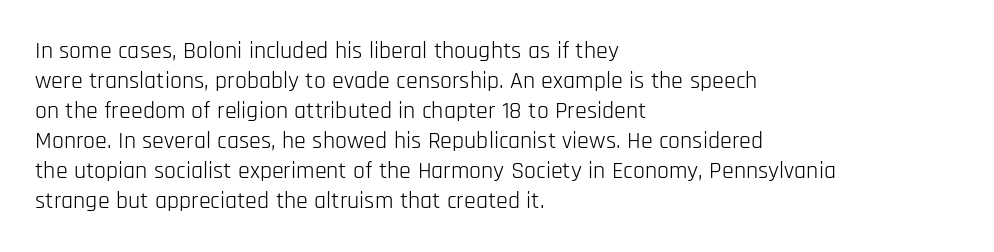
Honestly, there is no underline to notice here at all. The font's upright variant was chosen for this text. Horizontally, the lines are justified to the leading edge only. Bold? No — there's no thickening of the strokes.
